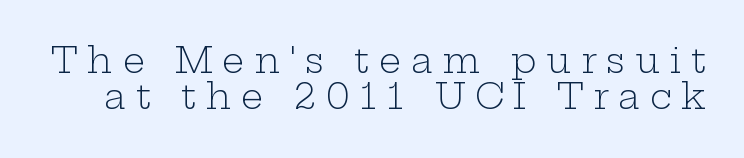
These lines are rendered in a variable-pitch font. Small tapered or slab feet sit at the stroke ends, so this counts as serif. The glyphs are unaccompanied by any horizontal stroke below them. Is there much room between lines? No — they nearly touch. The type sits square on the baseline with zero lean.
